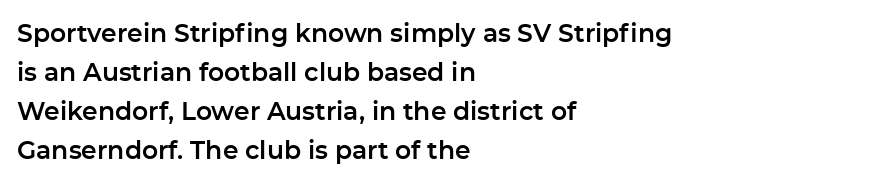
{"italic": "no", "underline": "no", "align": "left", "line_spacing": "normal", "line_spacing_ratio": 1.56, "letter_spacing": "normal", "letter_spacing_em": 0.0, "glyph_px": 25}
